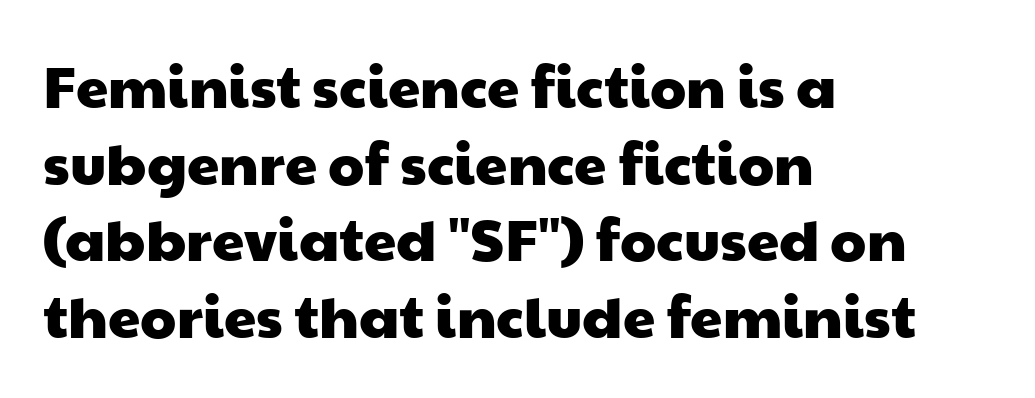
Underline: absent. You could not count columns in this text — the font is proportionally spaced. Tracking here is standard; glyphs follow each other at the usual distance. Notice how the passage keeps a crisp vertical edge on the left only. Notice how descenders clear the ascenders below comfortably — that's standard leading.
